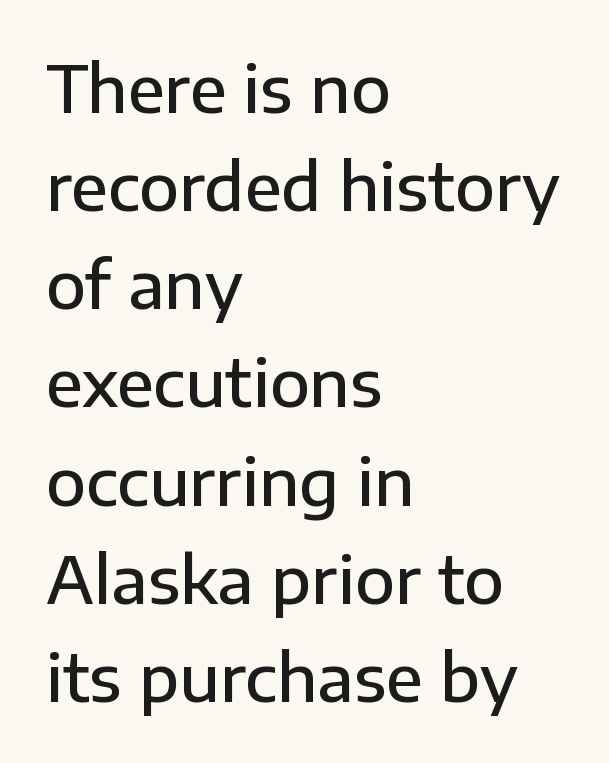
{"serif": "no", "italic": "no", "bold": "semi", "weight": "semibold", "width": "normal", "stroke_contrast": "low", "x_height": "medium", "monospaced": "no", "underline": "no", "align": "left", "line_spacing": "normal", "line_spacing_ratio": 1.51, "letter_spacing": "normal", "letter_spacing_em": 0.0, "glyph_px": 65}
